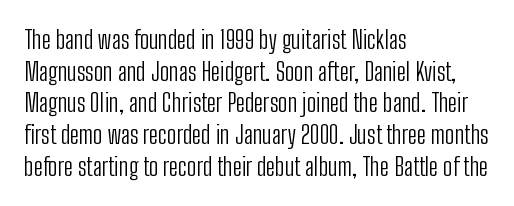
The characters are drawn with everyday or finer stroke widths. The string is rendered with underlining switched off. Leading matches the norm, producing a regular column. This sample uses plain, unmodified letter spacing.
